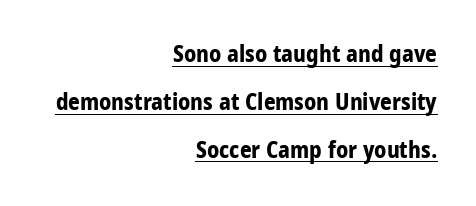
The image shows 23 px bold type, upright; set right-aligned, loose line spacing (2.08x), normal letter spacing, underlined.
